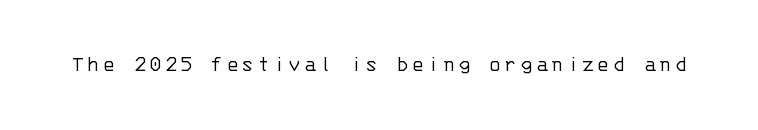
{"italic": "no", "bold": "no", "underline": "no", "glyph_px": 23}
